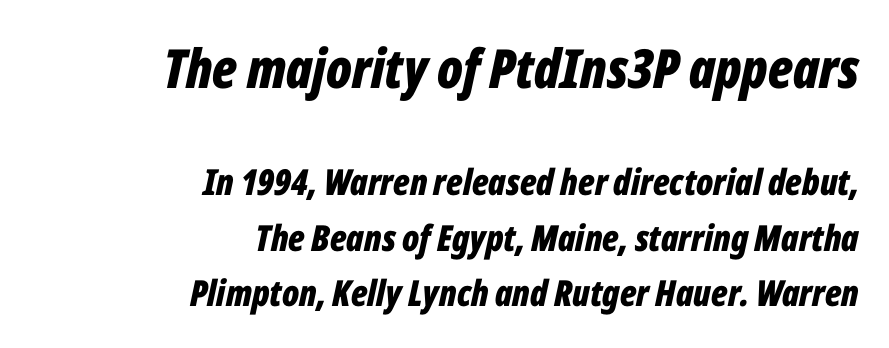
The image shows 54 px bold, condensed type, italic (leaning right); set right-aligned, normal line spacing (1.54x), normal letter spacing, not underlined; the first (top) block is 1.5x larger; low stroke contrast and a medium x-height.
